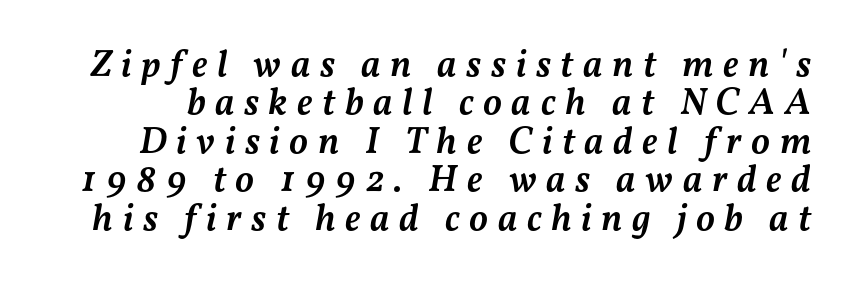
{"italic": "yes", "lean": "right", "slant_degrees": 11, "bold": "semi", "weight": "semibold", "width": "normal", "stroke_contrast": "medium", "x_height": "medium", "monospaced": "no", "underline": "no", "line_spacing": "tight", "line_spacing_ratio": 1.01, "letter_spacing": "wide", "letter_spacing_em": 0.25, "glyph_px": 38}
